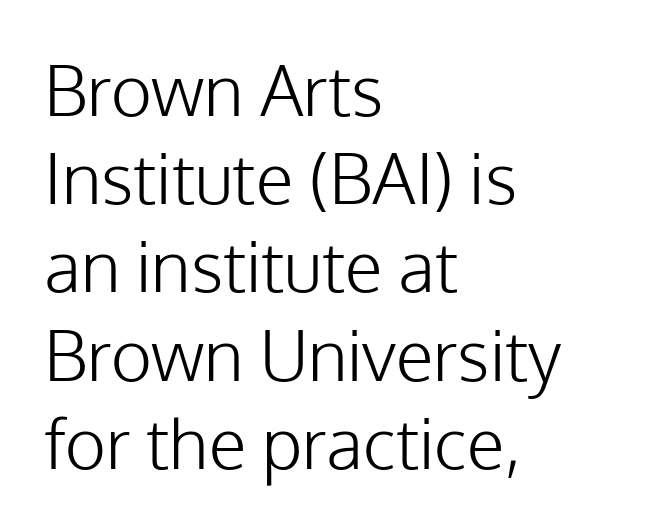
{"serif": "no", "italic": "no", "bold": "no", "weight": "light", "width": "normal", "stroke_contrast": "low", "x_height": "medium", "monospaced": "no", "underline": "no", "align": "left", "line_spacing": "normal", "line_spacing_ratio": 1.26, "letter_spacing": "normal", "letter_spacing_em": 0.0, "glyph_px": 70}
